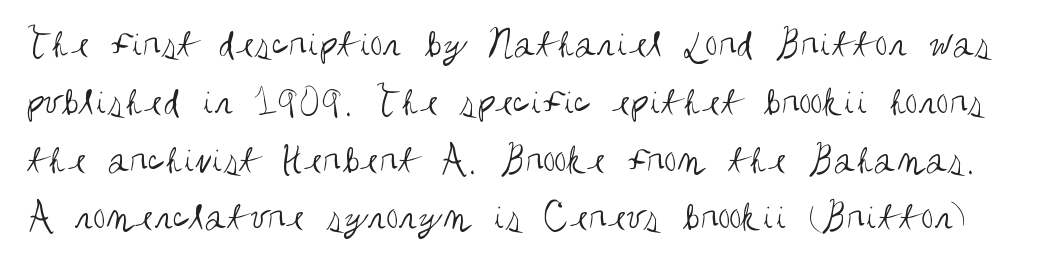
{"serif": "no", "bold": "no", "weight": "regular", "width": "condensed", "stroke_contrast": "medium", "x_height": "large", "monospaced": "no", "underline": "no", "line_spacing": "normal", "line_spacing_ratio": 1.41, "letter_spacing": "normal", "letter_spacing_em": 0.0, "glyph_px": 41}
